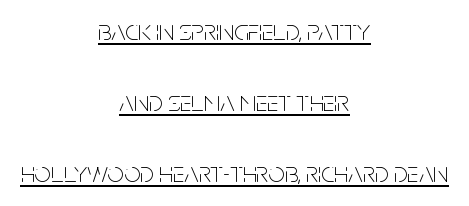
The image shows 29 px thin, condensed sans-serif type, upright; set centered, loose line spacing (2.45x), normal letter spacing, underlined; low stroke contrast and a large x-height.
